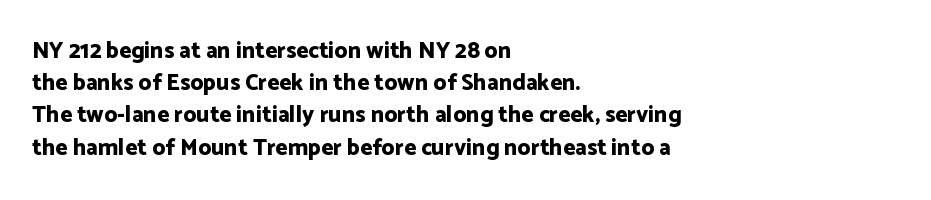
Teacher's note: observe the even left margin — that is flush-left alignment. Tracking here is standard; glyphs follow each other at the usual distance. Horizontal bands of white between lines are of average thickness. Is the type bold? Yes — the strokes are clearly thick and heavy. This is the regular roman posture of the typeface.
